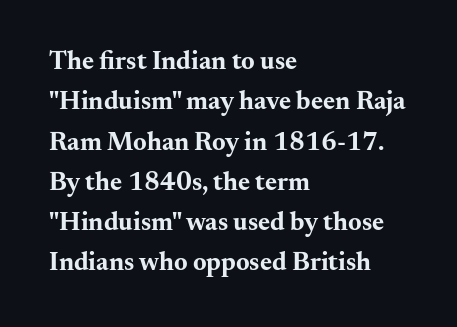
A classic flush-left, rag-right setting is used for this passage. Rows of type keep a routine distance in the vertical direction. Descenders are the only things crossing below the line. The strokes are fattened all the way to bold. Tracking value appears to be zero — textbook default spacing.
